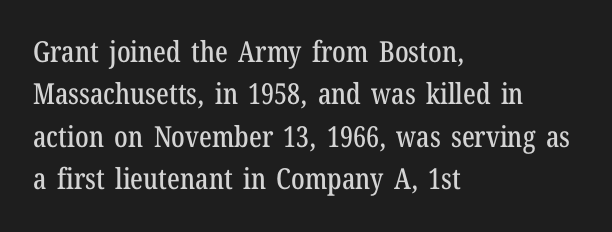
Anything drawn beneath the words? Only blank space. Nope, not italic — everything's standing straight. Proportional: the letters do not fall into vertical columns. Vertically, the passage feels balanced, rows spaced as you'd expect. Serifs: yes, visible at the terminals of the letterforms.
